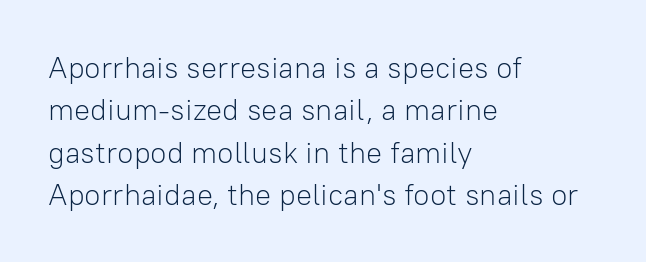
Q: Is the text bold? A: No.
Q: Is the text italic (slanted)? A: No, it is upright.
Q: Is the typeface a serif or a sans-serif typeface? A: Sans-serif.
Q: Is the text underlined? A: No.
Q: How is the paragraph aligned? A: Left-aligned.
Q: Is the spacing between letters normal or unusually wide? A: Normal.
Q: Is the spacing between lines tight, normal or loose? A: Normal.
Q: Width (condensed, normal, or wide)? A: Normal.
Q: Stroke contrast? A: Low.
Q: x-height? A: Medium.
Q: Monospaced? A: No.
